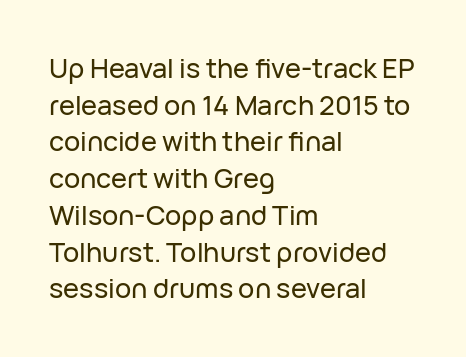
The image shows 27 px text type, upright; set left-aligned, normal line spacing (1.36x), normal letter spacing, not underlined.
